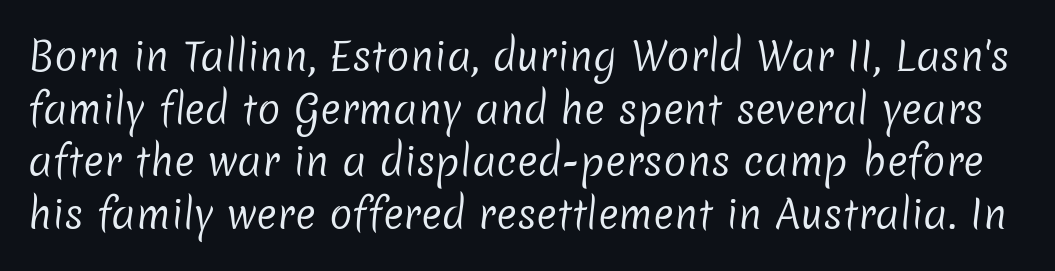
Q: Is the text bold? A: No.
Q: Is the typeface a serif or a sans-serif typeface? A: Sans-serif.
Q: Is the text underlined? A: No.
Q: Is the spacing between letters normal or unusually wide? A: Normal.
Q: Is the spacing between lines tight, normal or loose? A: Normal.
Q: Width (condensed, normal, or wide)? A: Normal.
Q: Stroke contrast? A: Low.
Q: x-height? A: Medium.
Q: Monospaced? A: No.
